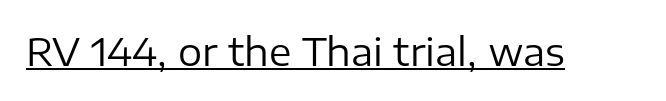
Check the space under the baseline: a stroke is drawn there. The face used here is proportionally spaced, like ordinary book or web type. The specimen reads as upright at a glance. The font is comparable to plain body text, perhaps lighter. The passage shown has conventional tracking throughout. Look at the bottom of the vertical strokes: they stop flat, with no serifs.
